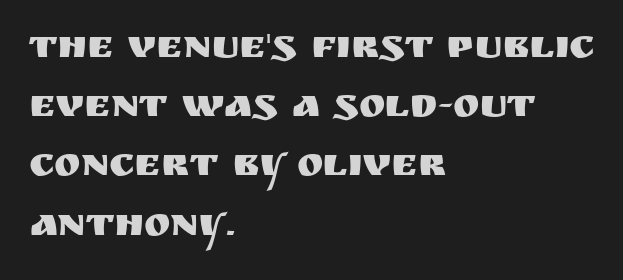
{"serif": "no", "italic": "no", "width": "normal", "stroke_contrast": "medium", "x_height": "large", "monospaced": "no", "underline": "no", "align": "left", "line_spacing": "normal", "line_spacing_ratio": 1.48, "letter_spacing": "normal", "letter_spacing_em": 0.0, "glyph_px": 40}
